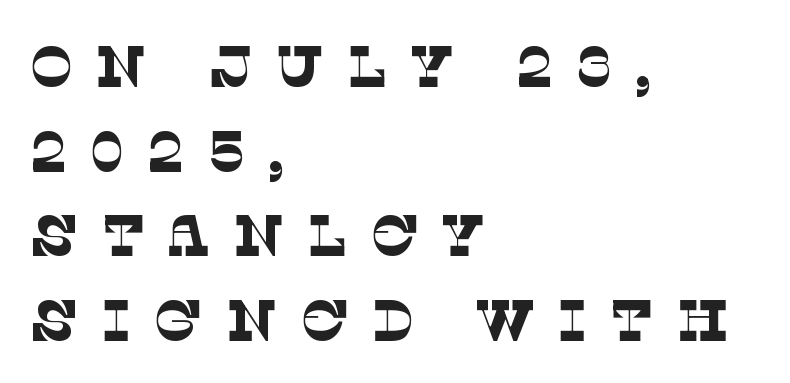
Classification — serif. On a weight scale, this lands at 450 or below. The letters are spread apart with noticeably loose tracking. Normally led — the rows are evenly, conventionally spaced. Just letters on the line, the space beneath them empty. Reading down the block, your eye returns to a fixed left position each line.
